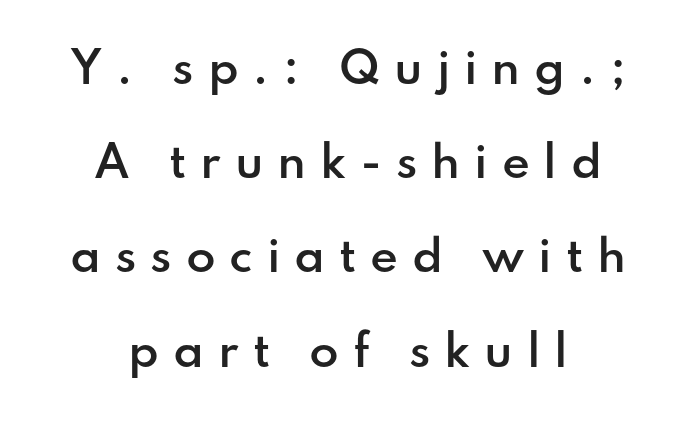
The passage shown stacks its lines with a broad gap. Letters rest on an invisible, unmarked baseline. In CSS terms this would be text-align: center. Here the glyphs are tracked loosely, breaking word shapes into spaced letters.
